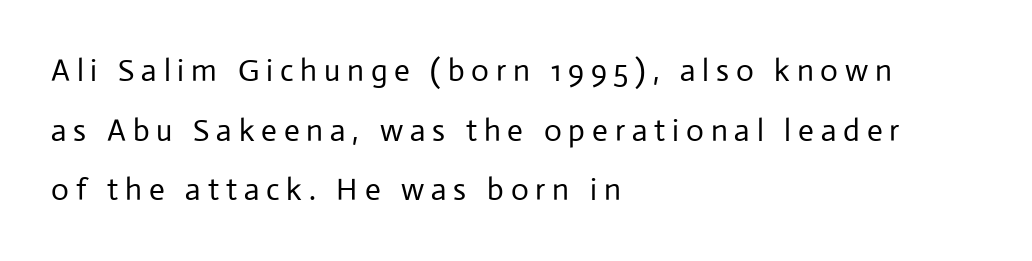
The paragraph shown leans on its left margin. Grotesque or geometric, the face here clearly has no serifs. The letters are spread apart with noticeably loose tracking. Quick note: not italic, upright. The vertical gap from one line to the next is large. This sample has the flowing, uneven cadence of proportional lettering.
